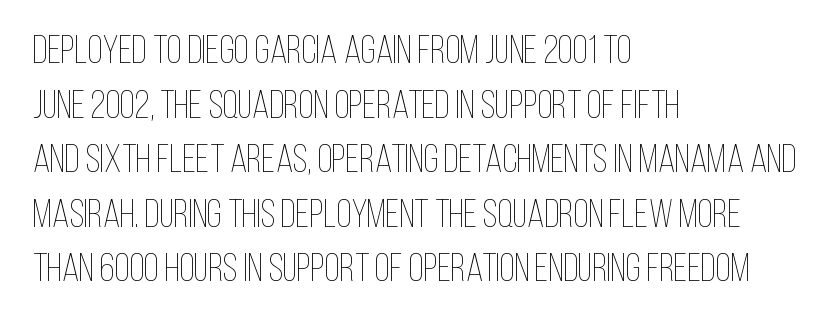
The image shows 39 px thin, condensed type, upright; set left-aligned, normal line spacing (1.4x), normal letter spacing, not underlined; low stroke contrast and a large x-height.
